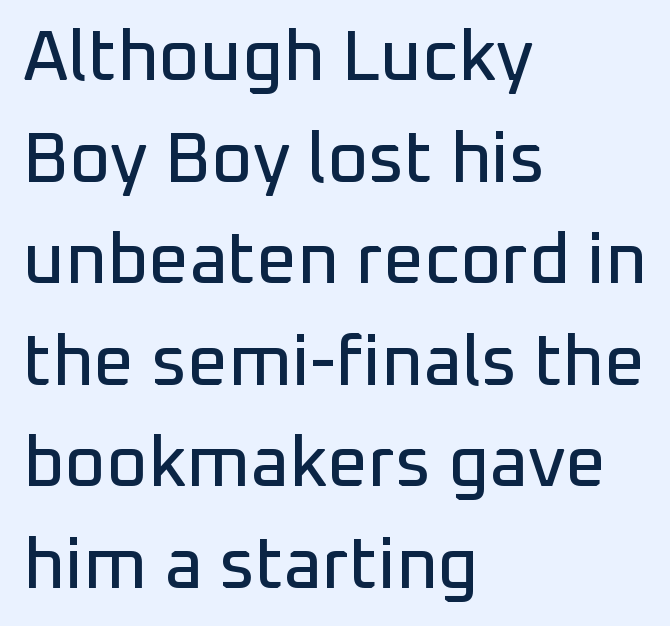
The image shows 71 px sans-serif type, upright; set left-aligned, normal line spacing (1.43x), normal letter spacing, not underlined; low stroke contrast and a medium x-height.
